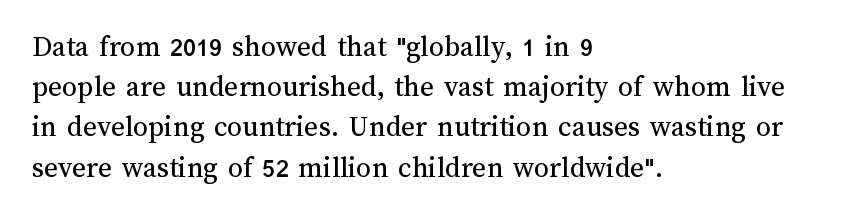
Q: Is the text bold? A: No.
Q: Is the text italic (slanted)? A: No, it is upright.
Q: Is the text underlined? A: No.
Q: How is the paragraph aligned? A: Left-aligned.
Q: Is the spacing between letters normal or unusually wide? A: Normal.
Q: Is the spacing between lines tight, normal or loose? A: Normal.
Q: Width (condensed, normal, or wide)? A: Normal.
Q: Stroke contrast? A: Medium.
Q: x-height? A: Medium.
Q: Monospaced? A: No.
